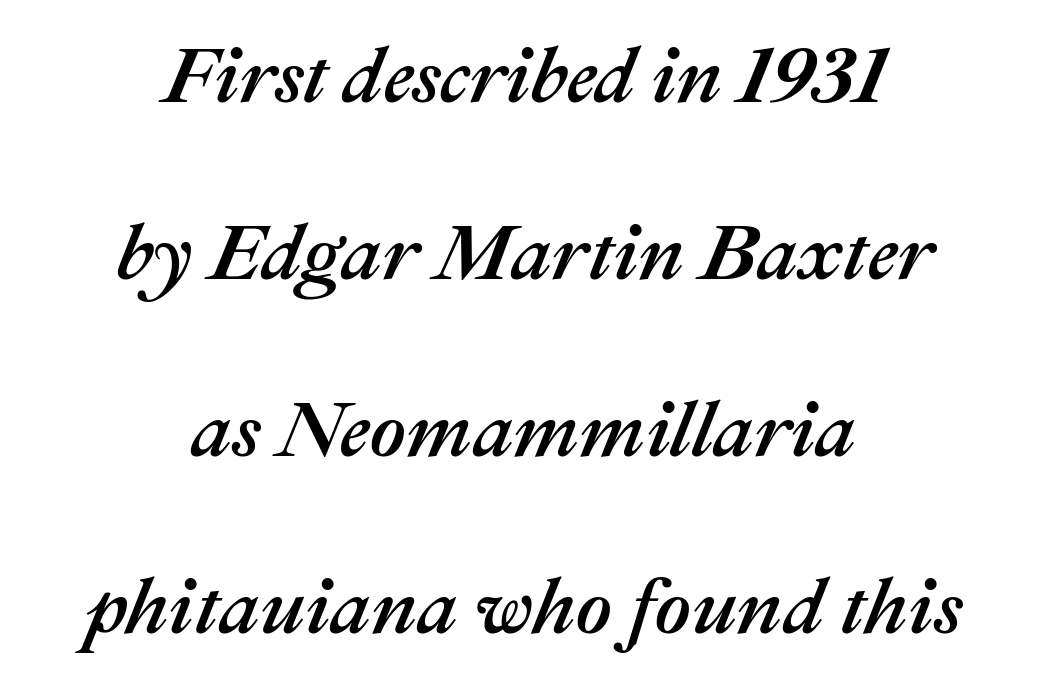
Q: Is the text italic (slanted)? A: Yes, it leans right by about 22 degrees.
Q: Is the text underlined? A: No.
Q: How is the paragraph aligned? A: Centered.
Q: Is the spacing between letters normal or unusually wide? A: Normal.
Q: Is the spacing between lines tight, normal or loose? A: Loose.
Q: Width (condensed, normal, or wide)? A: Normal.
Q: Stroke contrast? A: Medium.
Q: x-height? A: Medium.
Q: Monospaced? A: No.
